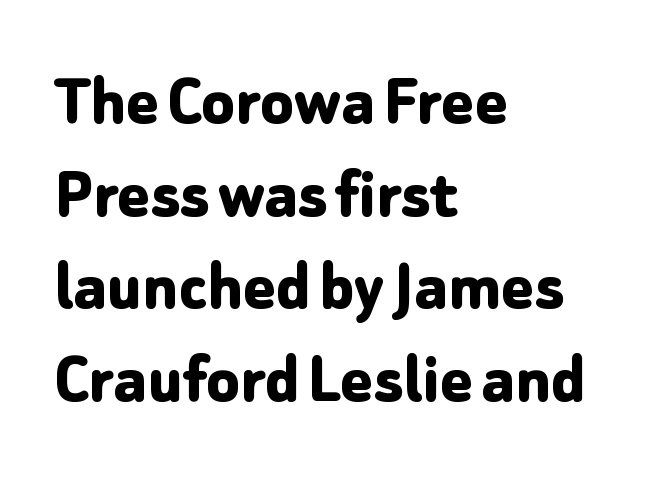
{"serif": "no", "italic": "no", "bold": "yes", "weight": "bold", "width": "normal", "stroke_contrast": "low", "x_height": "medium", "monospaced": "no", "underline": "no", "align": "left", "line_spacing_ratio": 1.22, "letter_spacing": "normal", "letter_spacing_em": 0.0, "glyph_px": 76}
